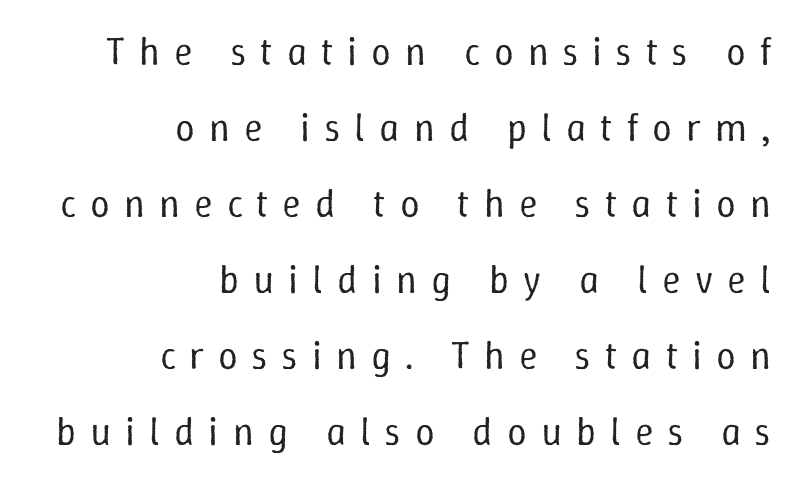
The image shows 39 px regular-weight type, upright; set right-aligned, loose line spacing (1.95x), unusually wide letter spacing (+0.36 em), not underlined; low stroke contrast and a medium x-height.
